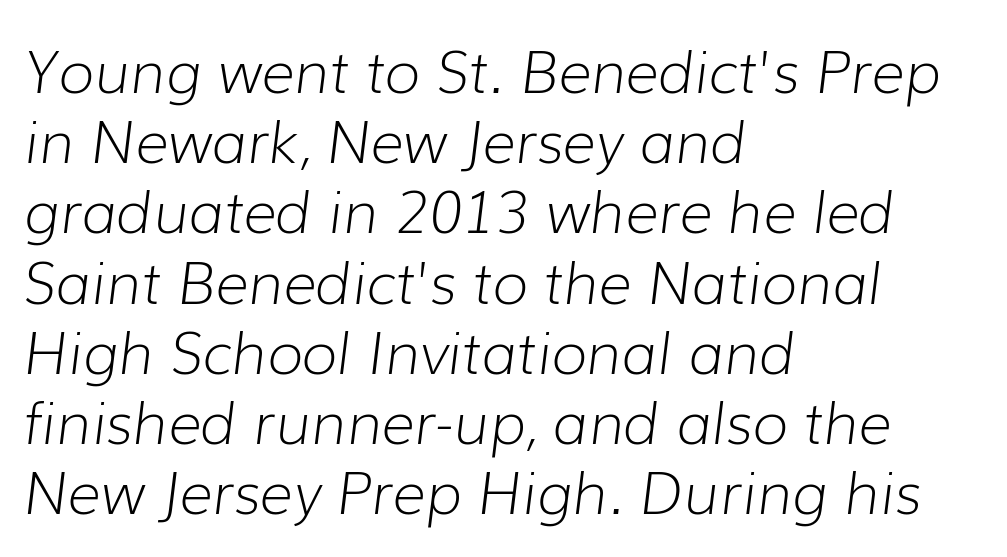
Q: Is the text bold? A: No.
Q: Is the text italic (slanted)? A: Yes, it leans right by about 7 degrees.
Q: Is the text underlined? A: No.
Q: How is the paragraph aligned? A: Left-aligned.
Q: Is the spacing between letters normal or unusually wide? A: Normal.
Q: Width (condensed, normal, or wide)? A: Normal.
Q: Stroke contrast? A: Low.
Q: x-height? A: Medium.
Q: Monospaced? A: No.
